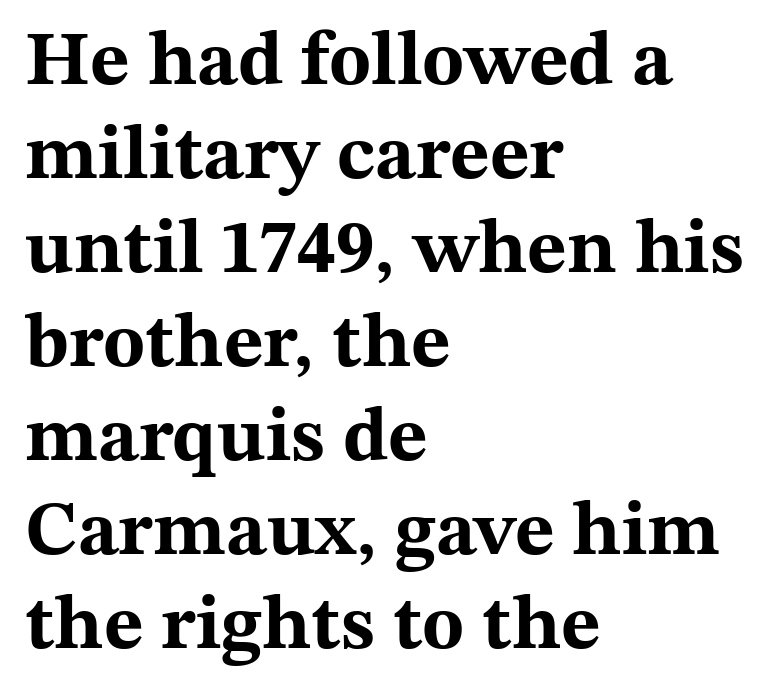
The image shows 77 px bold, wide serif type, upright; set left-aligned, line spacing 1.22x, normal letter spacing, not underlined; medium stroke contrast and a medium x-height.
